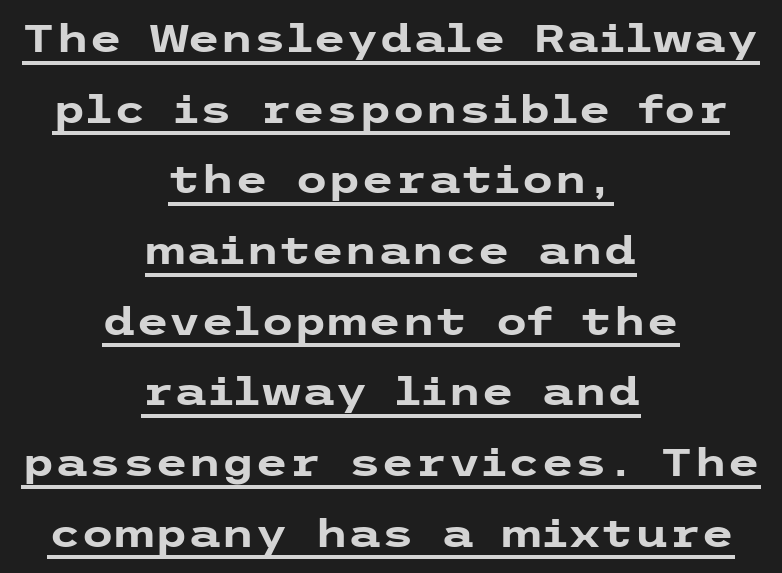
{"serif": "no", "italic": "no", "bold": "yes", "weight": "heavy", "width": "wide", "stroke_contrast": "low", "x_height": "medium", "underline": "yes", "align": "center", "line_spacing_ratio": 1.86, "letter_spacing": "normal", "letter_spacing_em": 0.0, "glyph_px": 38}
